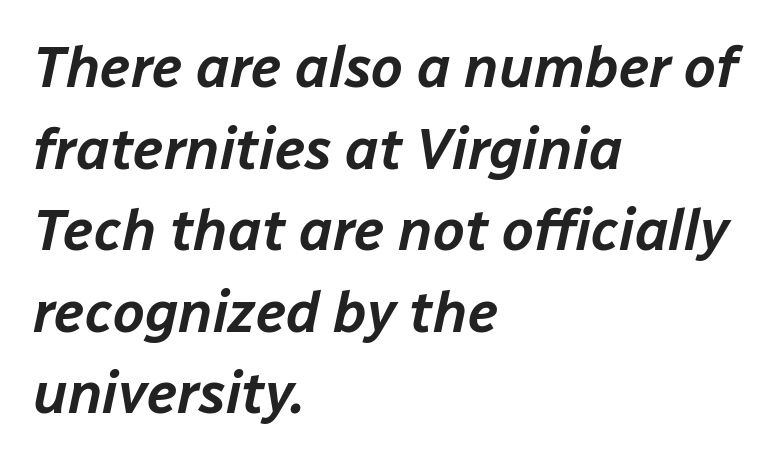
Q: Is the text italic (slanted)? A: Yes, it leans right by about 12 degrees.
Q: Is the text underlined? A: No.
Q: How is the paragraph aligned? A: Left-aligned.
Q: Is the spacing between letters normal or unusually wide? A: Normal.
Q: Is the spacing between lines tight, normal or loose? A: Normal.
Q: Width (condensed, normal, or wide)? A: Normal.
Q: Stroke contrast? A: Low.
Q: x-height? A: Medium.
Q: Monospaced? A: No.
